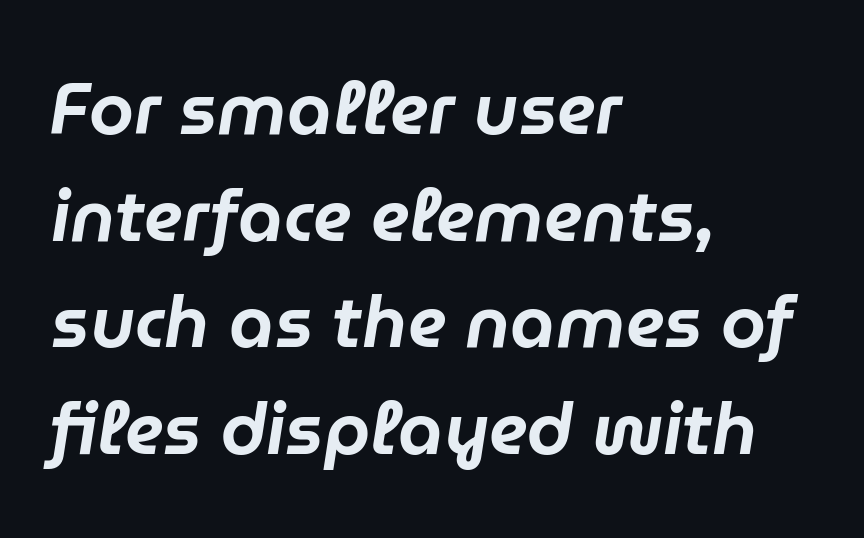
The image shows 72 px text type, italic (leaning right); set left-aligned, normal line spacing (1.48x), normal letter spacing, not underlined; low stroke contrast and a medium x-height.
